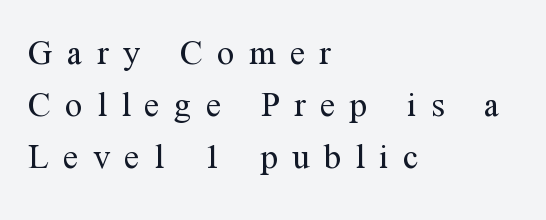
Q: Is the text bold? A: No.
Q: Is the text italic (slanted)? A: No, it is upright.
Q: Is the typeface a serif or a sans-serif typeface? A: Serif.
Q: Is the text underlined? A: No.
Q: How is the paragraph aligned? A: Left-aligned.
Q: Is the spacing between letters normal or unusually wide? A: Unusually wide.
Q: Is the spacing between lines tight, normal or loose? A: Normal.
Q: Width (condensed, normal, or wide)? A: Normal.
Q: Stroke contrast? A: Medium.
Q: x-height? A: Medium.
Q: Monospaced? A: No.
